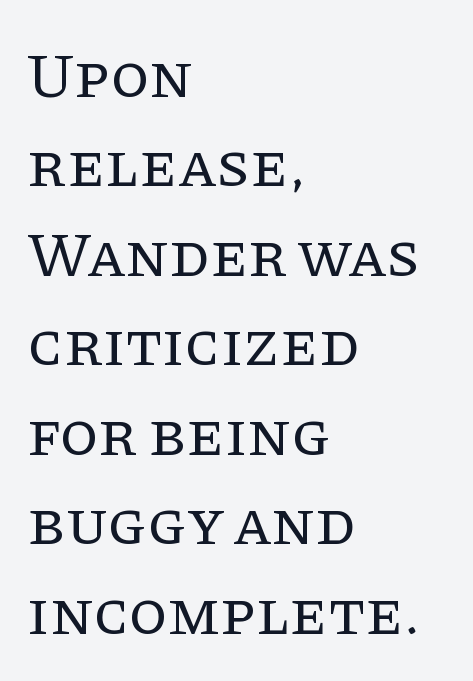
{"serif": "yes", "italic": "no", "bold": "no", "weight": "regular", "width": "normal", "stroke_contrast": "low", "x_height": "large", "monospaced": "no", "underline": "no", "align": "left", "line_spacing": "normal", "line_spacing_ratio": 1.42, "letter_spacing": "normal", "letter_spacing_em": 0.0, "glyph_px": 63}
